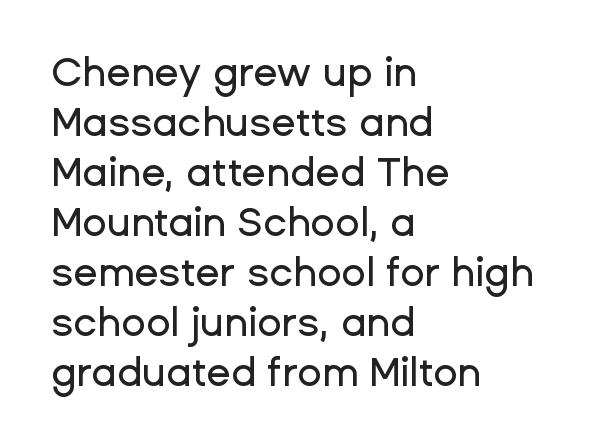
{"serif": "no", "italic": "no", "width": "normal", "stroke_contrast": "low", "x_height": "medium", "monospaced": "no", "underline": "no", "align": "left", "line_spacing": "normal", "line_spacing_ratio": 1.25, "letter_spacing": "normal", "letter_spacing_em": 0.0, "glyph_px": 40}
